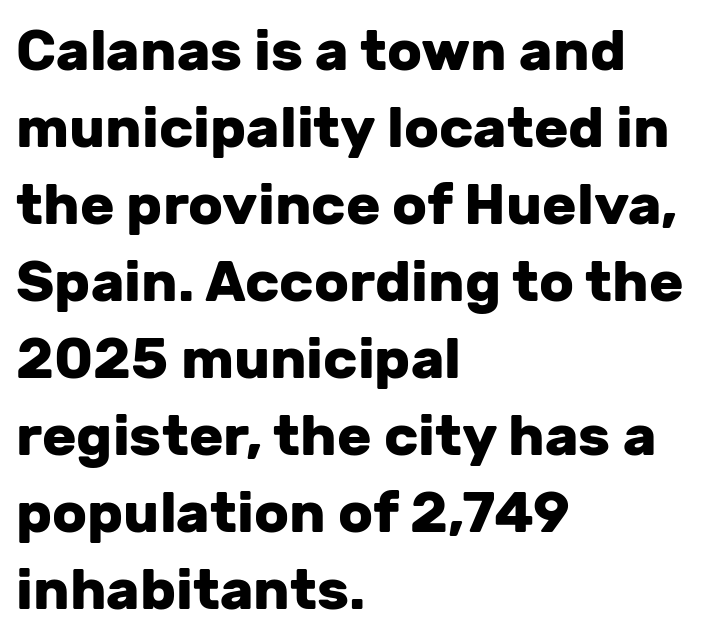
The image shows 57 px heavy sans-serif type, upright; set left-aligned, normal line spacing (1.35x), normal letter spacing, not underlined; low stroke contrast and a medium x-height.
